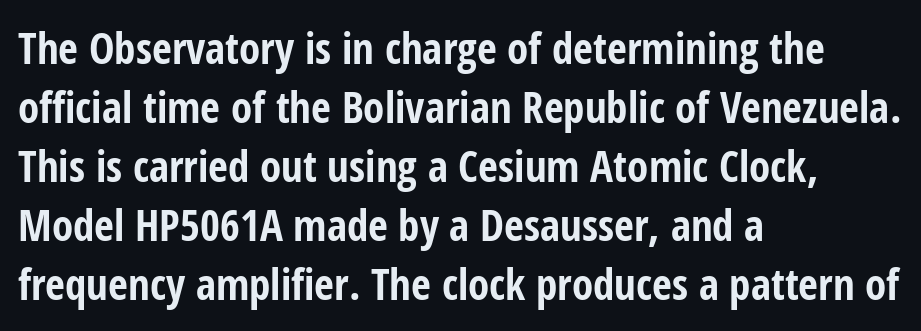
Q: Is the text bold? A: Yes.
Q: Is the text italic (slanted)? A: No, it is upright.
Q: Is the typeface a serif or a sans-serif typeface? A: Sans-serif.
Q: Is the text underlined? A: No.
Q: How is the paragraph aligned? A: Left-aligned.
Q: Is the spacing between letters normal or unusually wide? A: Normal.
Q: Is the spacing between lines tight, normal or loose? A: Normal.
Q: Width (condensed, normal, or wide)? A: Condensed.
Q: Stroke contrast? A: Low.
Q: x-height? A: Medium.
Q: Monospaced? A: No.
